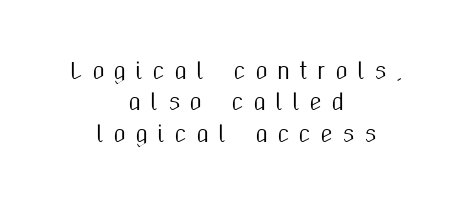
{"italic": "no", "underline": "no", "align": "center", "line_spacing": "normal", "line_spacing_ratio": 1.43, "letter_spacing": "wide", "letter_spacing_em": 0.43, "glyph_px": 22}
